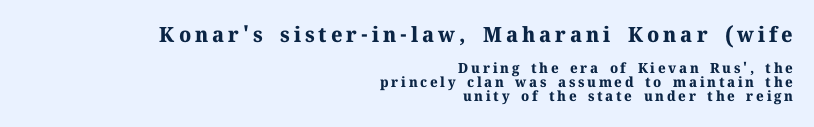
Quick note: underline off. A roman cut, with each character standing at attention. Caption: bold face, heavy strokes. A typesetter would call this leading minimal, almost set solid. The upper block of text is set noticeably larger than the block beneath it. Horizontal alignment here is rightward, an uncommon choice for prose.
